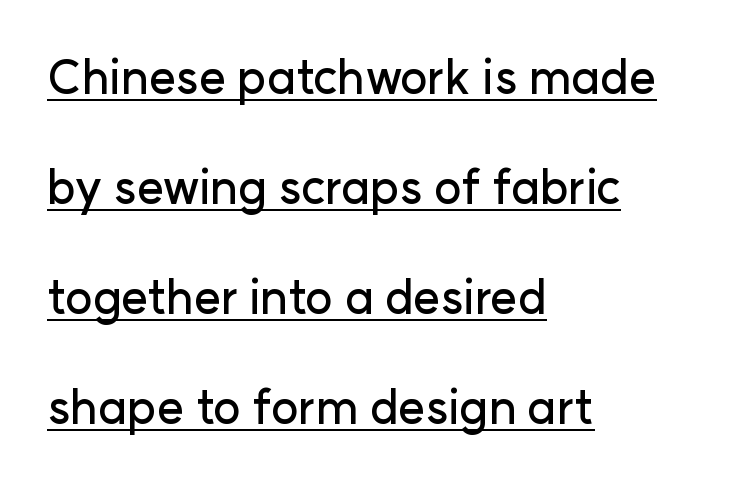
This sample has the flowing, uneven cadence of proportional lettering. These characters rest on top of a visible drawn line. Unlike a traditional serif, this face leaves its strokes unadorned. Designer's note — italics off, roman on. Regarding leading, the lines here are spaced well apart.
